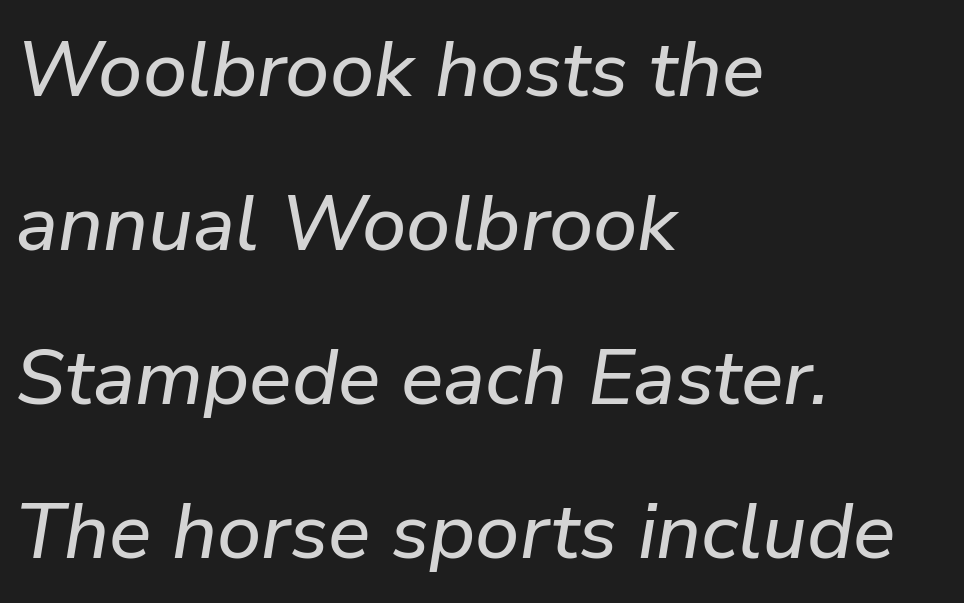
Q: Is the text italic (slanted)? A: Yes, it leans right by about 9 degrees.
Q: Is the text underlined? A: No.
Q: How is the paragraph aligned? A: Left-aligned.
Q: Is the spacing between letters normal or unusually wide? A: Normal.
Q: Is the spacing between lines tight, normal or loose? A: Loose.
Q: Width (condensed, normal, or wide)? A: Normal.
Q: Stroke contrast? A: Low.
Q: x-height? A: Medium.
Q: Monospaced? A: No.
